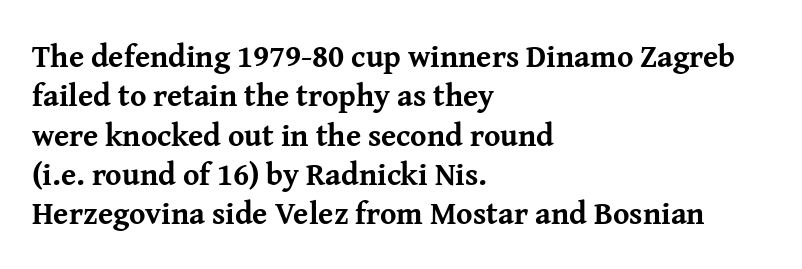
The typesetting leans heavy: a genuine bold. Typographically, this falls in the serif category. The font's upright variant was chosen for this text. Here the designer chose a conventional face with non-uniform glyph widths.
